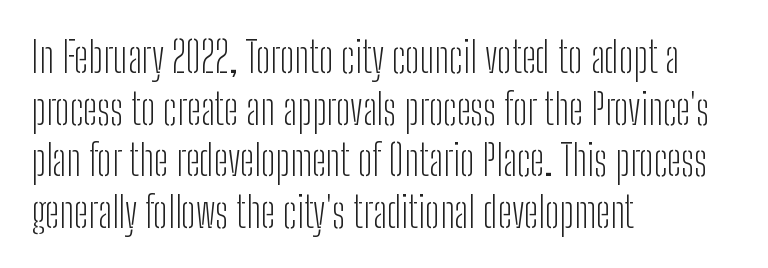
Where is the straight margin? On the left. Letters rest on an invisible, unmarked baseline. Serifs: no, the terminals of the letterforms are clean. The font sits on the lighter half of the weight spectrum, regular included. Vertical strokes here are truly vertical. Between one letter and the next there's only the usual sliver of space.
